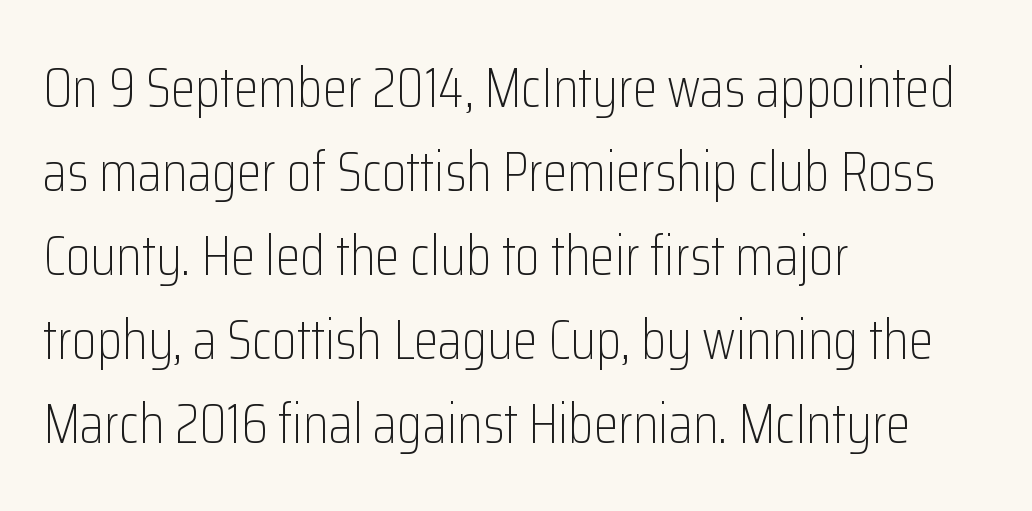
The image shows 56 px light, condensed sans-serif type, upright; set left-aligned, normal line spacing (1.5x), normal letter spacing, not underlined; low stroke contrast and a medium x-height.
